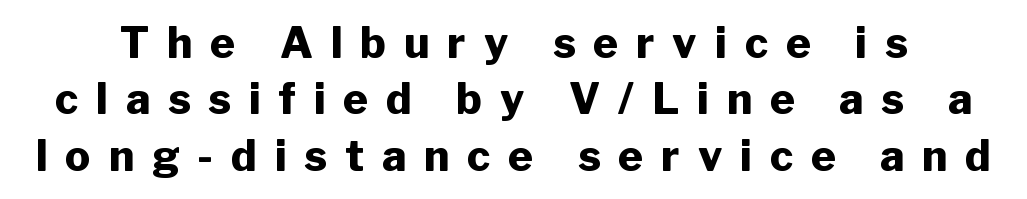
{"serif": "no", "italic": "no", "bold": "yes", "weight": "heavy", "width": "normal", "stroke_contrast": "low", "x_height": "medium", "monospaced": "no", "underline": "no", "line_spacing": "normal", "line_spacing_ratio": 1.34, "letter_spacing": "wide", "letter_spacing_em": 0.43, "glyph_px": 42}
